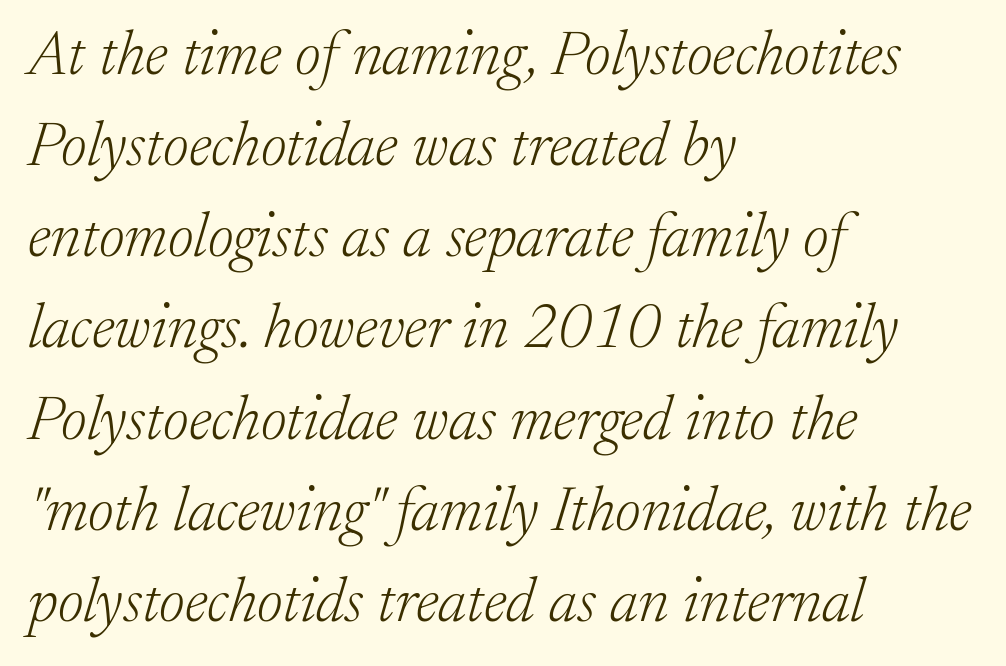
Q: Is the text bold? A: No.
Q: Is the text italic (slanted)? A: Yes, it leans right by about 17 degrees.
Q: Is the typeface a serif or a sans-serif typeface? A: Serif.
Q: Is the text underlined? A: No.
Q: How is the paragraph aligned? A: Left-aligned.
Q: Is the spacing between letters normal or unusually wide? A: Normal.
Q: Is the spacing between lines tight, normal or loose? A: Normal.
Q: Width (condensed, normal, or wide)? A: Normal.
Q: Stroke contrast? A: Low.
Q: x-height? A: Medium.
Q: Monospaced? A: No.
